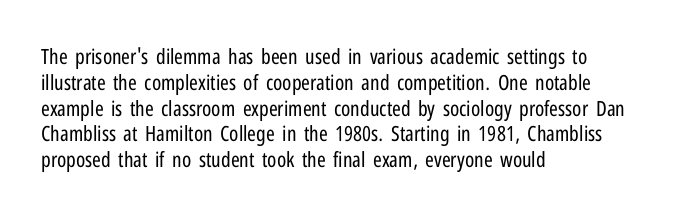
Visually the block forms a straight wall on the left and a jagged coastline on the right. This sample uses plain, unmodified letter spacing. The face looks like a standard text weight, possibly lighter. Check under the words: just untouched page. Does the lettering tilt? It doesn't — this is upright.
